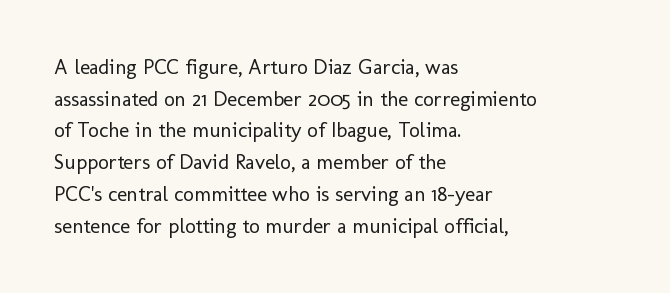
{"italic": "no", "bold": "no", "underline": "no", "align": "left", "line_spacing": "normal", "line_spacing_ratio": 1.51, "letter_spacing": "normal", "letter_spacing_em": 0.0, "glyph_px": 21}
